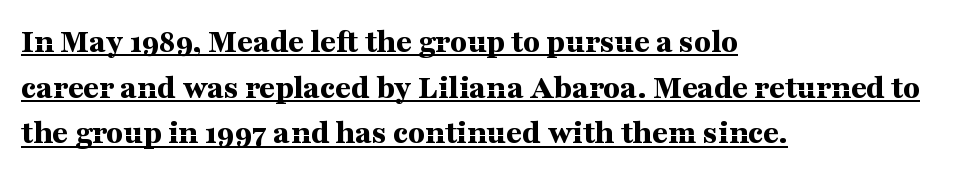
Does the copy run flush right? No — it runs flush left. Does the leading feel generous? No, just average. Students, note that the glyphs here touch the page at normal intervals. Italic? Not at all — the glyphs are vertical. On the weight axis this lands at bold, roughly 700. The sample's only ornament is a line tracing under the words.
